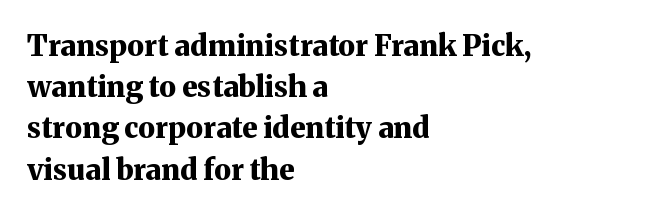
The image shows 29 px bold serif type, upright; set left-aligned, normal line spacing (1.42x), normal letter spacing, not underlined; medium stroke contrast and a medium x-height.
